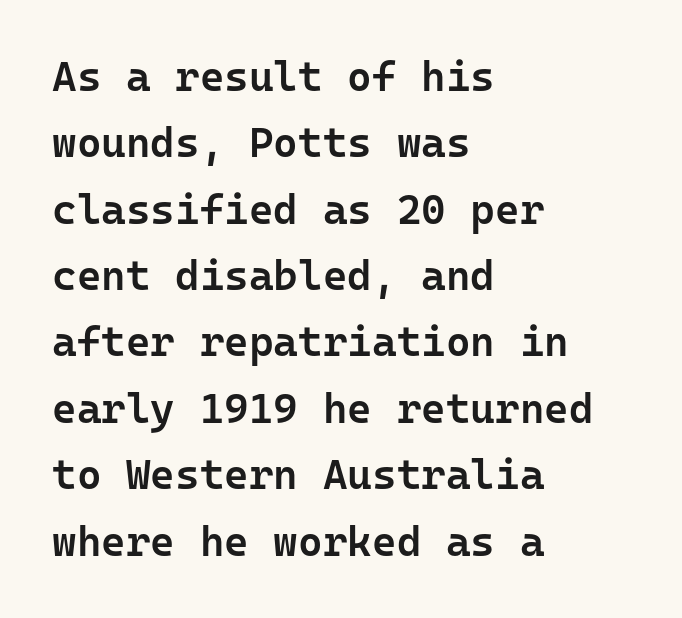
Q: Is the text bold? A: Semi-bold.
Q: Is the text italic (slanted)? A: No, it is upright.
Q: Is the typeface a serif or a sans-serif typeface? A: Sans-serif.
Q: Is the text underlined? A: No.
Q: How is the paragraph aligned? A: Left-aligned.
Q: Is the spacing between letters normal or unusually wide? A: Normal.
Q: Is the spacing between lines tight, normal or loose? A: Normal.
Q: Width (condensed, normal, or wide)? A: Normal.
Q: Stroke contrast? A: Low.
Q: x-height? A: Medium.
Q: Monospaced? A: Yes.
